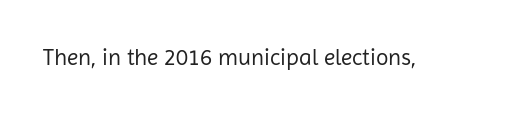
Q: Is the text bold? A: No.
Q: Is the text italic (slanted)? A: No, it is upright.
Q: Is the text underlined? A: No.
Q: Is the spacing between letters normal or unusually wide? A: Normal.
